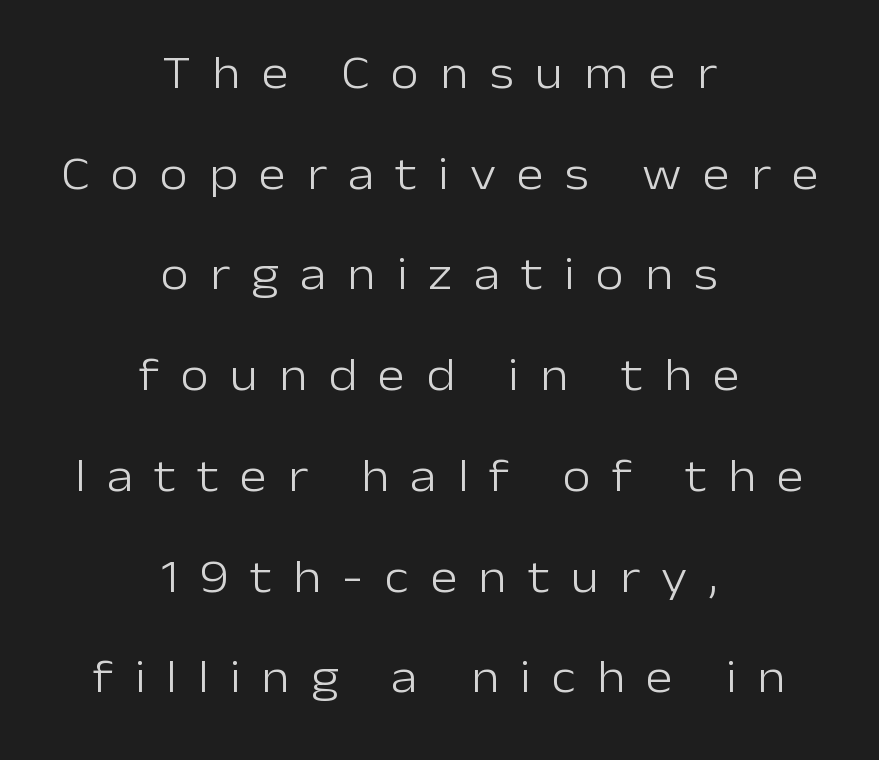
Q: Is the text bold? A: No.
Q: Is the text italic (slanted)? A: No, it is upright.
Q: Is the typeface a serif or a sans-serif typeface? A: Sans-serif.
Q: Is the text underlined? A: No.
Q: How is the paragraph aligned? A: Centered.
Q: Is the spacing between letters normal or unusually wide? A: Unusually wide.
Q: Is the spacing between lines tight, normal or loose? A: Loose.
Q: Width (condensed, normal, or wide)? A: Normal.
Q: Stroke contrast? A: Low.
Q: x-height? A: Medium.
Q: Monospaced? A: No.
